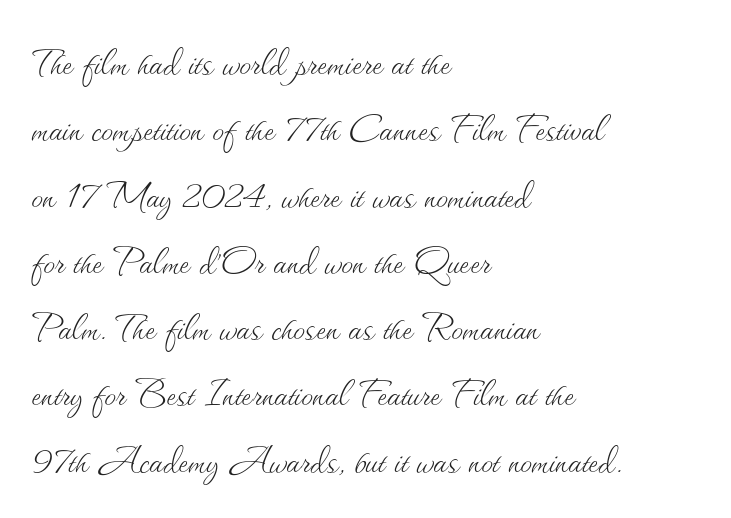
Q: Is the text bold? A: No.
Q: Is the text italic (slanted)? A: Yes.
Q: Is the text underlined? A: No.
Q: How is the paragraph aligned? A: Left-aligned.
Q: Is the spacing between letters normal or unusually wide? A: Normal.
Q: Is the spacing between lines tight, normal or loose? A: Normal.
Q: Width (condensed, normal, or wide)? A: Normal.
Q: Stroke contrast? A: Medium.
Q: x-height? A: Small.
Q: Monospaced? A: No.
